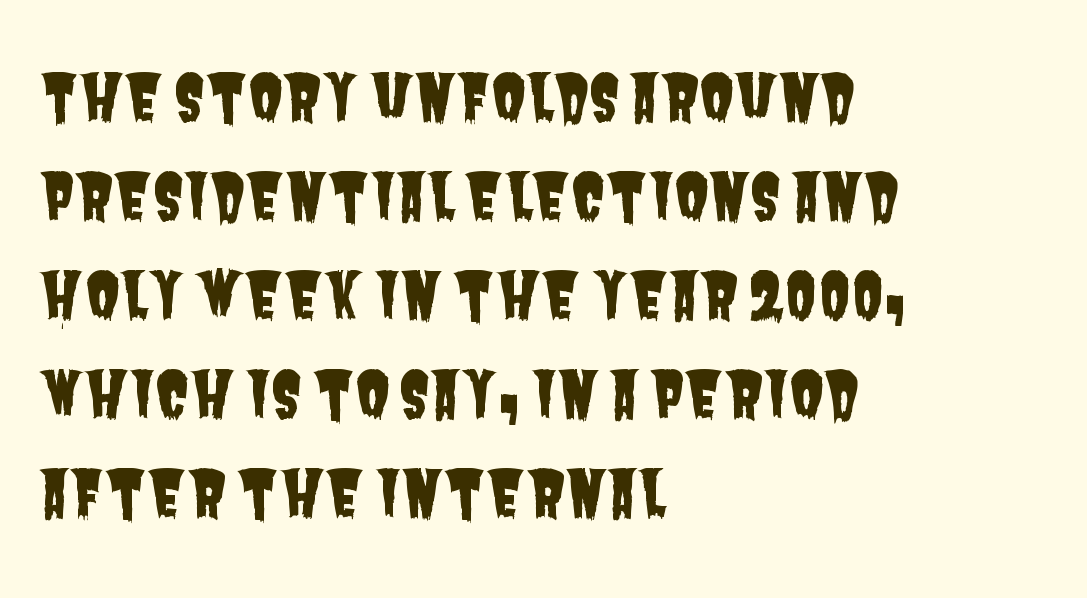
Q: Is the typeface a serif or a sans-serif typeface? A: Sans-serif.
Q: Is the text underlined? A: No.
Q: How is the paragraph aligned? A: Left-aligned.
Q: Is the spacing between letters normal or unusually wide? A: Normal.
Q: Is the spacing between lines tight, normal or loose? A: Normal.
Q: Width (condensed, normal, or wide)? A: Condensed.
Q: Stroke contrast? A: Low.
Q: x-height? A: Large.
Q: Monospaced? A: No.
